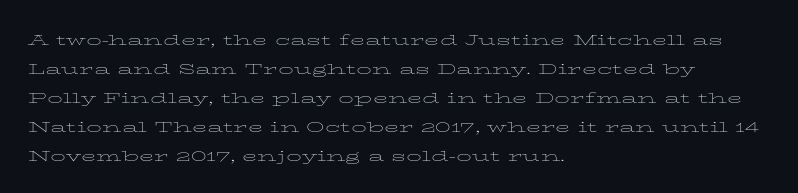
Q: Is the text bold? A: No.
Q: Is the text italic (slanted)? A: No, it is upright.
Q: Is the text underlined? A: No.
Q: How is the paragraph aligned? A: Left-aligned.
Q: Is the spacing between letters normal or unusually wide? A: Normal.
Q: Is the spacing between lines tight, normal or loose? A: Normal.
